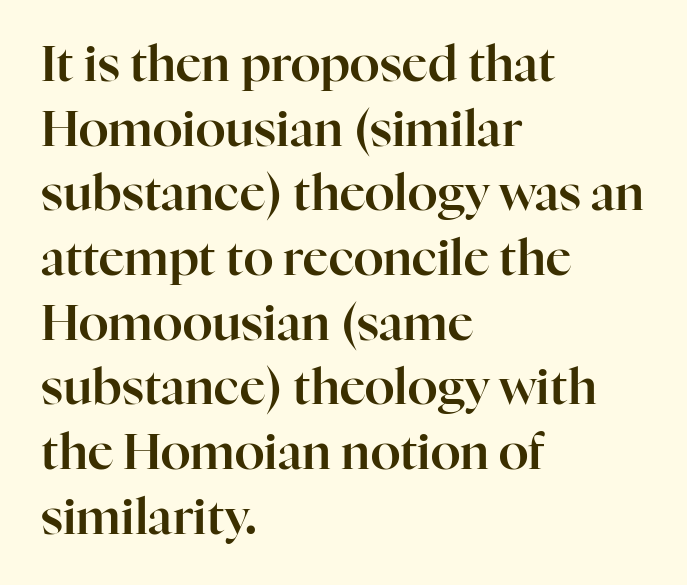
{"serif": "yes", "italic": "no", "width": "normal", "stroke_contrast": "high", "x_height": "medium", "monospaced": "no", "underline": "no", "align": "left", "line_spacing": "normal", "line_spacing_ratio": 1.32, "letter_spacing": "normal", "letter_spacing_em": 0.0, "glyph_px": 49}
